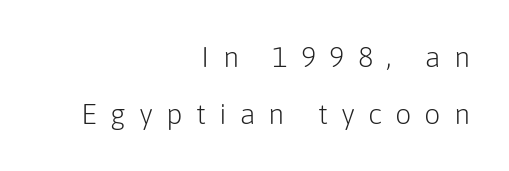
Just letters on the line, the space beneath them empty. This rendering uses right alignment, leaving the left contour irregular. Tracking here is generous; glyphs stand well apart from one another. Every character sits straight up, as roman type does.
